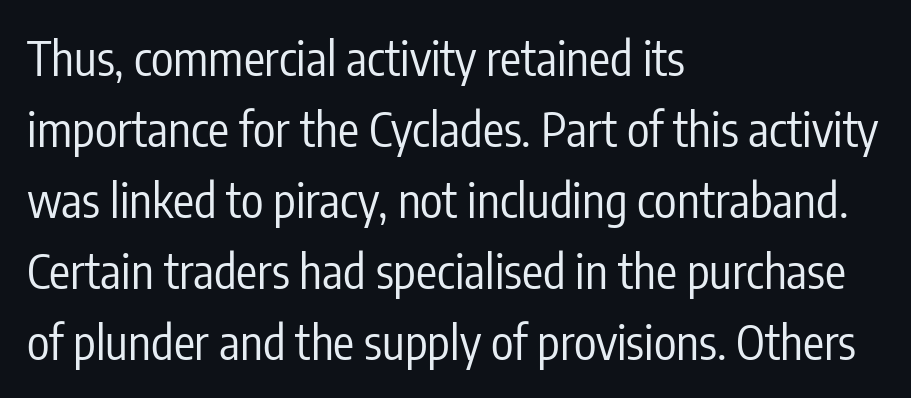
The font's upright variant was chosen for this text. The paragraph shown leans on its left margin. Caption: face not bold, strokes unweighted. Looks like regular typesetting: each glyph gets only the width it needs. These lines keep a tight, regular rhythm from letter to letter.
